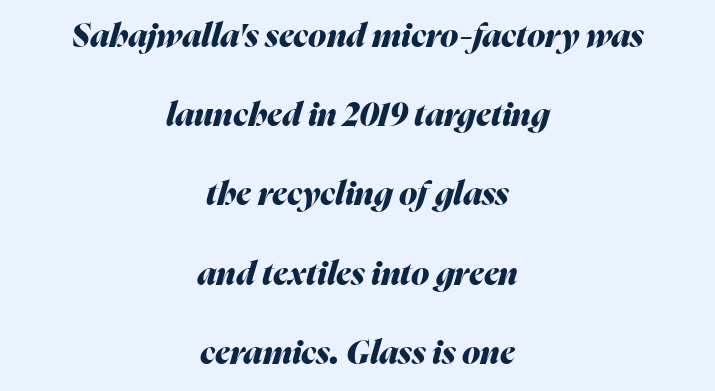
Q: Is the text bold? A: Yes.
Q: Is the text italic (slanted)? A: Yes, it leans right by about 16 degrees.
Q: Is the text underlined? A: No.
Q: How is the paragraph aligned? A: Centered.
Q: Is the spacing between letters normal or unusually wide? A: Normal.
Q: Is the spacing between lines tight, normal or loose? A: Loose.
Q: Width (condensed, normal, or wide)? A: Normal.
Q: Stroke contrast? A: Medium.
Q: x-height? A: Medium.
Q: Monospaced? A: No.
